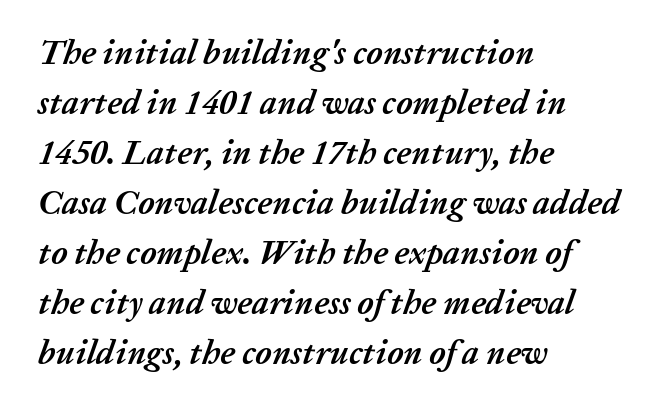
{"italic": "yes", "lean": "right", "slant_degrees": 20, "bold": "yes", "weight": "semibold", "width": "normal", "stroke_contrast": "low", "x_height": "medium", "monospaced": "no", "underline": "no", "align": "left", "line_spacing": "normal", "line_spacing_ratio": 1.47, "letter_spacing": "normal", "letter_spacing_em": 0.0, "glyph_px": 34}
